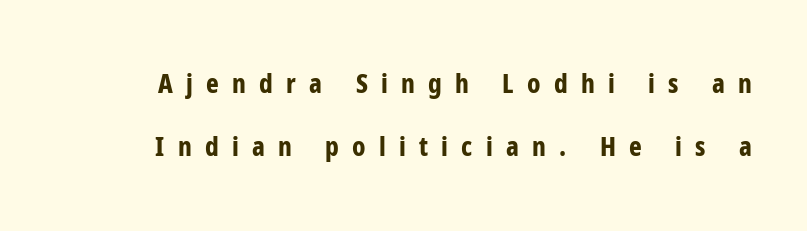
The image shows 27 px bold type, upright; set loose line spacing (2.33x), unusually wide letter spacing (+0.49 em), not underlined.
